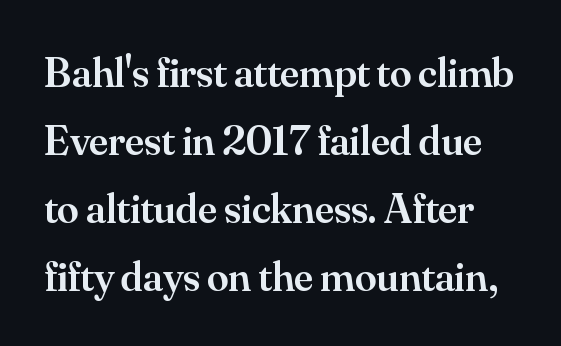
Q: Is the text bold? A: Semi-bold.
Q: Is the text italic (slanted)? A: No, it is upright.
Q: Is the typeface a serif or a sans-serif typeface? A: Serif.
Q: Is the text underlined? A: No.
Q: Is the spacing between letters normal or unusually wide? A: Normal.
Q: Is the spacing between lines tight, normal or loose? A: Normal.
Q: Width (condensed, normal, or wide)? A: Normal.
Q: Stroke contrast? A: Medium.
Q: x-height? A: Small.
Q: Monospaced? A: No.
